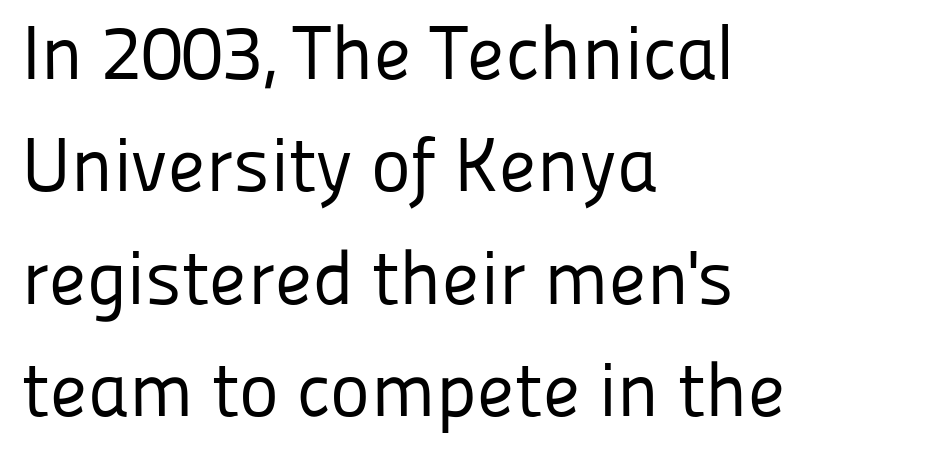
This sample is left-justified, so line endings fall wherever the words run out. Ascenders rise straight up at ninety degrees. This is not heavy type; no bold has been used. This sample uses plain, unmodified letter spacing. Proportional: the letters do not fall into vertical columns.
